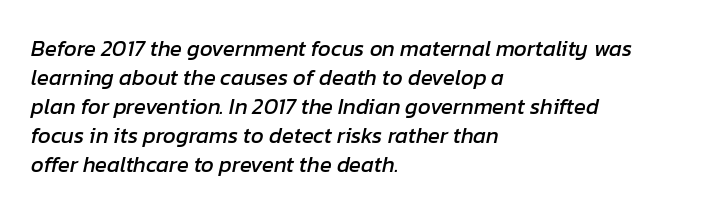
{"italic": "yes", "lean": "right", "slant_degrees": 12, "underline": "no", "align": "left", "line_spacing": "normal", "line_spacing_ratio": 1.32, "letter_spacing": "normal", "letter_spacing_em": 0.0, "glyph_px": 22}
